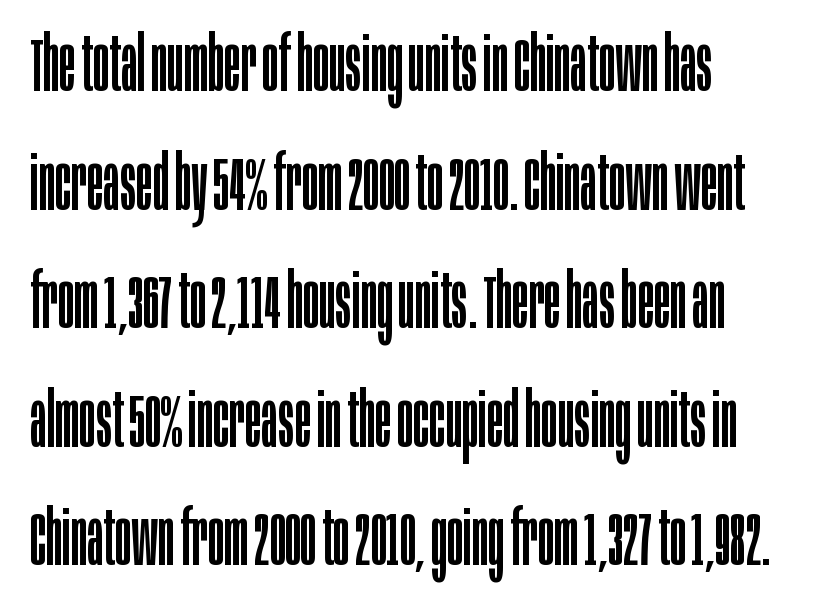
{"serif": "no", "italic": "no", "bold": "no", "weight": "regular", "width": "condensed", "stroke_contrast": "low", "x_height": "large", "monospaced": "no", "underline": "no", "line_spacing": "normal", "line_spacing_ratio": 1.56, "letter_spacing": "normal", "letter_spacing_em": 0.0, "glyph_px": 76}
